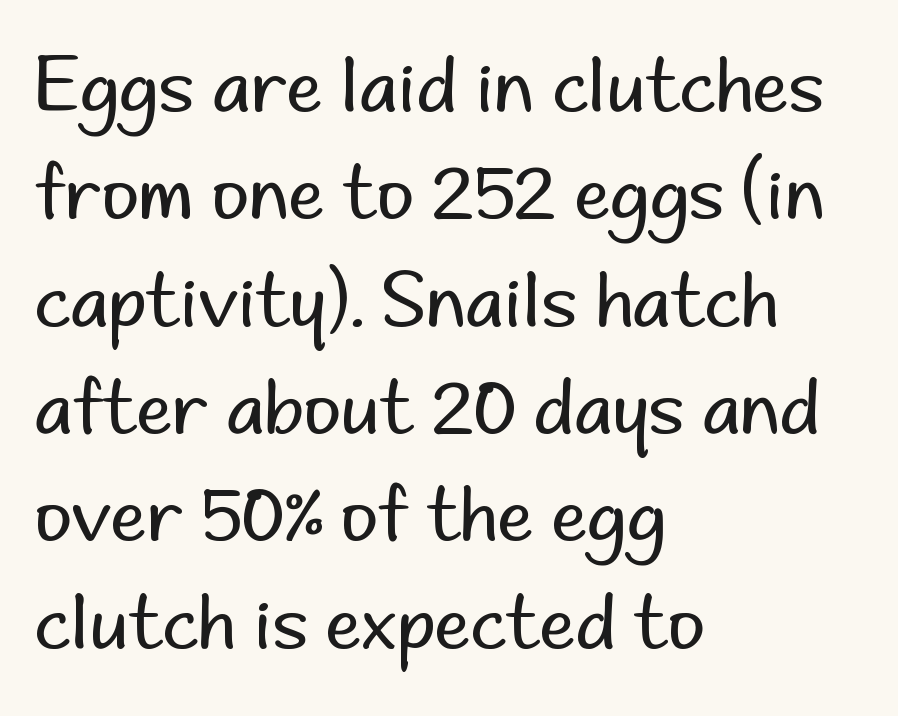
Q: Is the text bold? A: No.
Q: Is the text italic (slanted)? A: No, it is upright.
Q: Is the typeface a serif or a sans-serif typeface? A: Sans-serif.
Q: Is the text underlined? A: No.
Q: How is the paragraph aligned? A: Left-aligned.
Q: Is the spacing between letters normal or unusually wide? A: Normal.
Q: Is the spacing between lines tight, normal or loose? A: Normal.
Q: Width (condensed, normal, or wide)? A: Normal.
Q: Stroke contrast? A: Low.
Q: x-height? A: Small.
Q: Monospaced? A: No.
